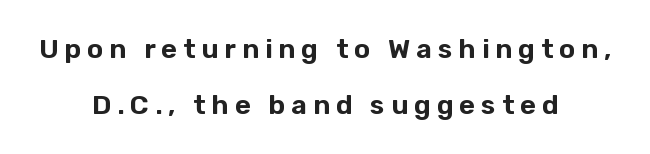
The image shows 27 px text type, upright; set centered, loose line spacing (2.09x), unusually wide letter spacing (+0.22 em), not underlined.
